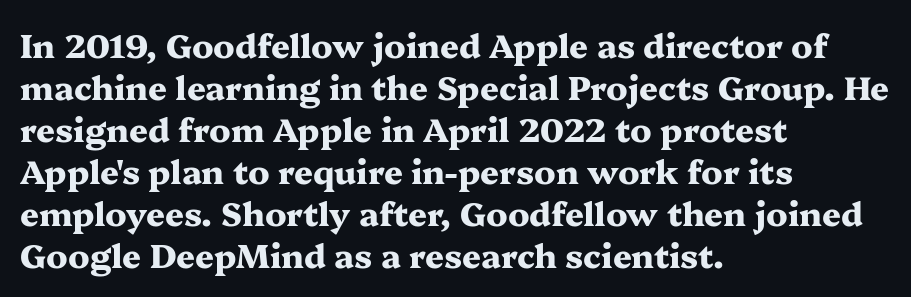
{"serif": "yes", "italic": "no", "bold": "yes", "weight": "heavy", "width": "wide", "stroke_contrast": "medium", "x_height": "medium", "monospaced": "no", "underline": "no", "align": "left", "line_spacing": "normal", "line_spacing_ratio": 1.27, "letter_spacing": "normal", "letter_spacing_em": 0.0, "glyph_px": 33}
